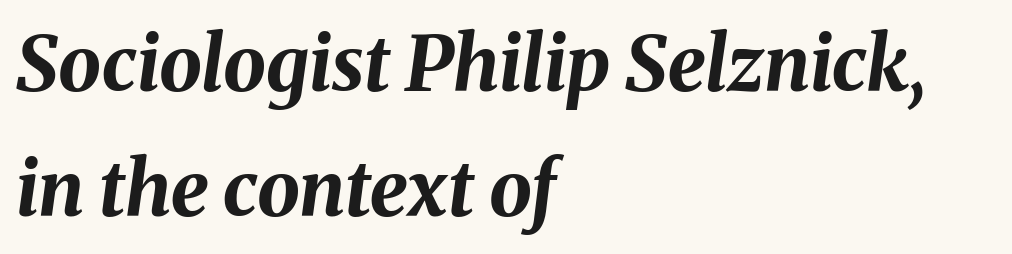
{"italic": "yes", "lean": "right", "slant_degrees": 8, "bold": "yes", "weight": "bold", "width": "normal", "stroke_contrast": "medium", "x_height": "medium", "monospaced": "no", "underline": "no", "align": "left", "line_spacing": "normal", "line_spacing_ratio": 1.65, "letter_spacing": "normal", "letter_spacing_em": 0.0, "glyph_px": 76}
